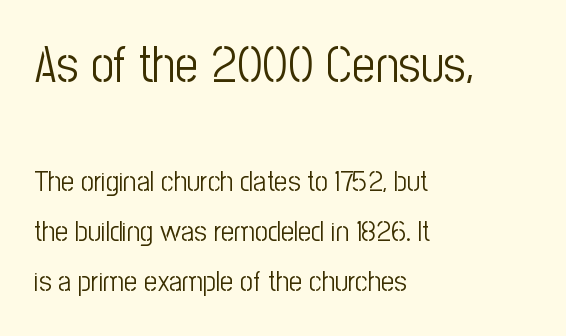
Q: Is the text bold? A: No.
Q: Is the text italic (slanted)? A: No, it is upright.
Q: Is the typeface a serif or a sans-serif typeface? A: Sans-serif.
Q: Is the text underlined? A: No.
Q: How is the paragraph aligned? A: Left-aligned.
Q: Is the spacing between letters normal or unusually wide? A: Normal.
Q: Which block of text is set in a larger size, the first (top) or the second (bottom)? A: The first (top) one.
Q: Width (condensed, normal, or wide)? A: Condensed.
Q: Stroke contrast? A: Low.
Q: x-height? A: Medium.
Q: Monospaced? A: No.
